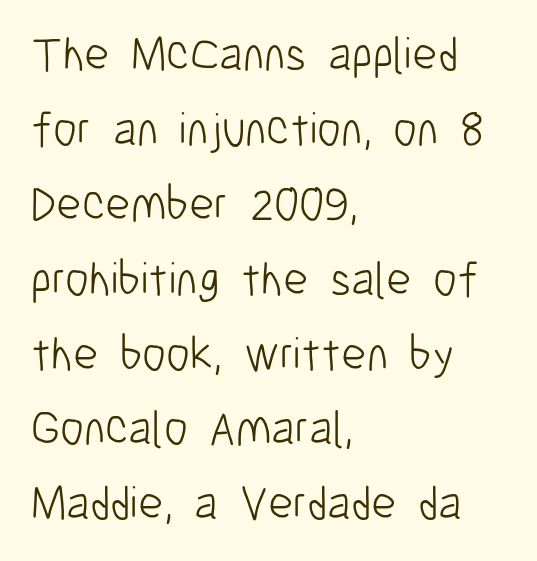
The image shows 48 px light, condensed sans-serif type, upright; set left-aligned, normal line spacing (1.56x), normal letter spacing, not underlined; low stroke contrast and a medium x-height.
